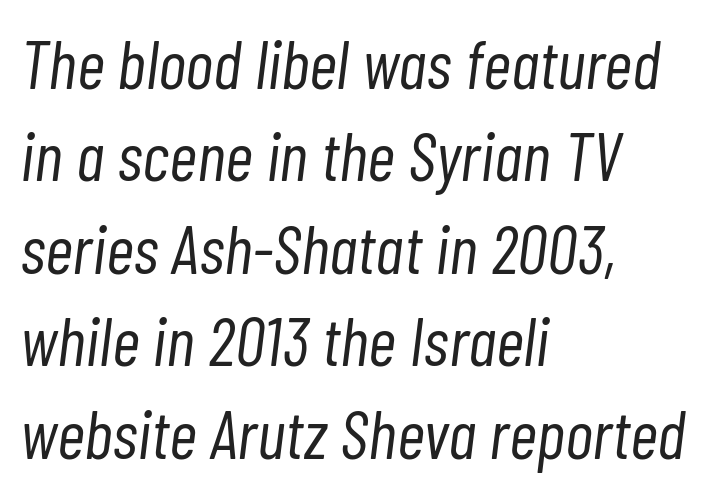
{"italic": "yes", "lean": "right", "slant_degrees": 7, "bold": "no", "weight": "light", "width": "condensed", "stroke_contrast": "low", "x_height": "medium", "monospaced": "no", "underline": "no", "align": "left", "line_spacing": "normal", "line_spacing_ratio": 1.34, "letter_spacing": "normal", "letter_spacing_em": 0.0, "glyph_px": 69}
